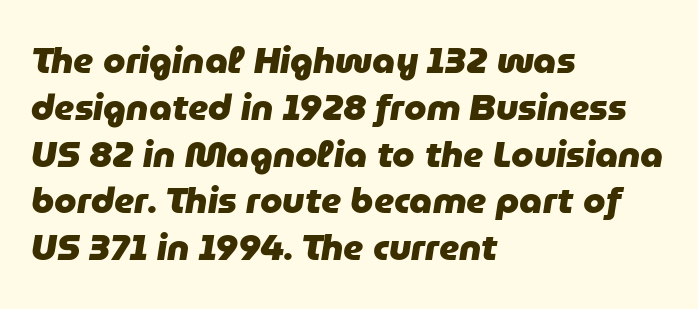
The image shows 36 px heavy type, italic (leaning right); set left-aligned, normal line spacing (1.3x), normal letter spacing, not underlined; low stroke contrast and a medium x-height.
